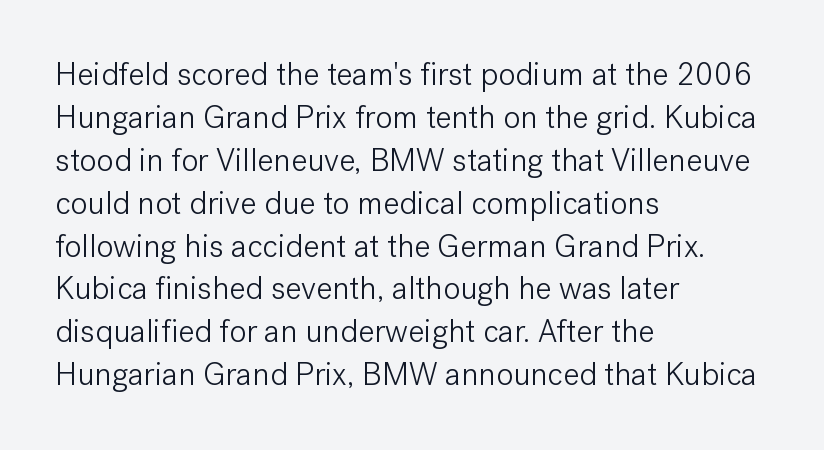
The image shows 32 px light sans-serif type, upright; set left-aligned, normal line spacing (1.34x), normal letter spacing, not underlined; low stroke contrast and a medium x-height.
